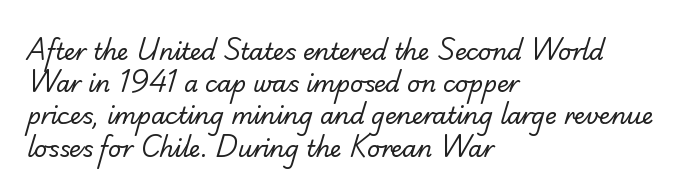
{"bold": "no", "underline": "no", "align": "left", "line_spacing": "normal", "line_spacing_ratio": 1.4, "letter_spacing": "normal", "letter_spacing_em": 0.0, "glyph_px": 23}
